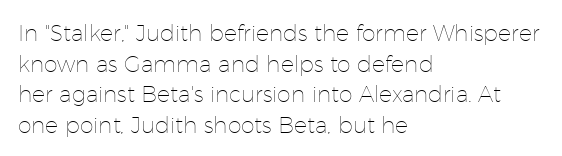
Here the glyphs are tracked normally, forming tight word shapes. This sample keeps an unexceptional amount of space between lines. Every character sits straight up, as roman type does. Each stroke keeps to a modest, everyday thickness or less. This rendering uses left alignment, leaving the right contour irregular. Descenders are the only things crossing below the line.
